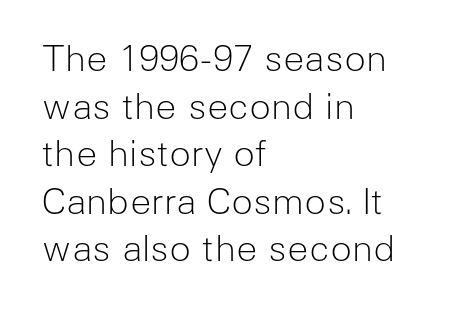
Stroke terminals: plain, sans-serif. A typesetter would call this proportional, since set widths differ per character. Nothing unusual about the tracking: characters are spaced as the font intends. The passage shown is not underscored anywhere. Each stroke keeps to a modest, everyday thickness or less.
